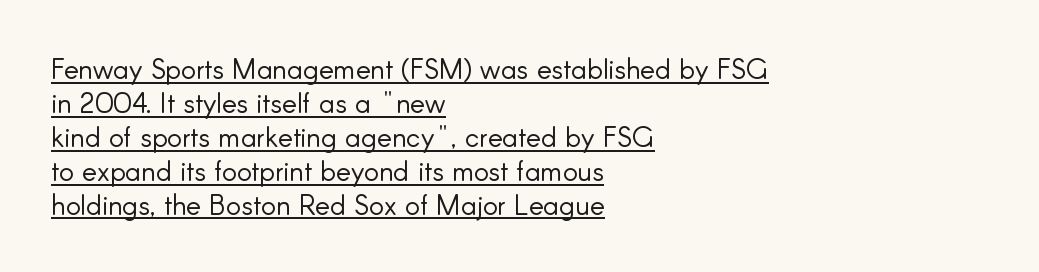
The image shows 28 px light sans-serif type, upright; set left-aligned, line spacing 1.21x, normal letter spacing, underlined; low stroke contrast and a small x-height.
